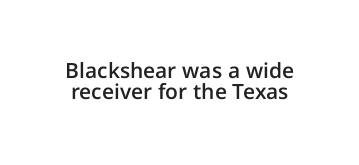
Q: Is the text bold? A: Semi-bold.
Q: Is the text italic (slanted)? A: No, it is upright.
Q: Is the text underlined? A: No.
Q: Is the spacing between letters normal or unusually wide? A: Normal.
Q: Is the spacing between lines tight, normal or loose? A: Tight.
